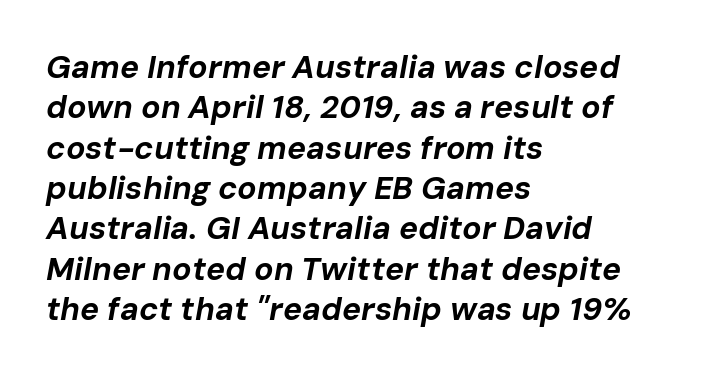
The image shows 32 px bold type, italic (leaning right); set left-aligned, normal line spacing (1.26x), normal letter spacing, not underlined; low stroke contrast and a medium x-height.
